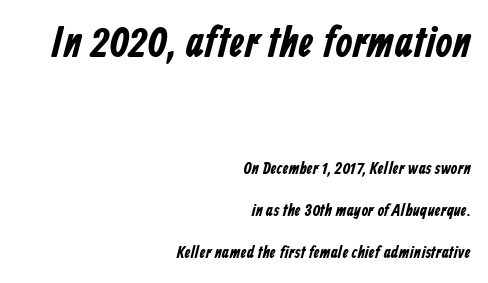
The image shows 43 px condensed sans-serif type; set right-aligned, loose line spacing (2.46x), normal letter spacing, not underlined; the first (top) block is 2.53x larger; low stroke contrast and a medium x-height.
